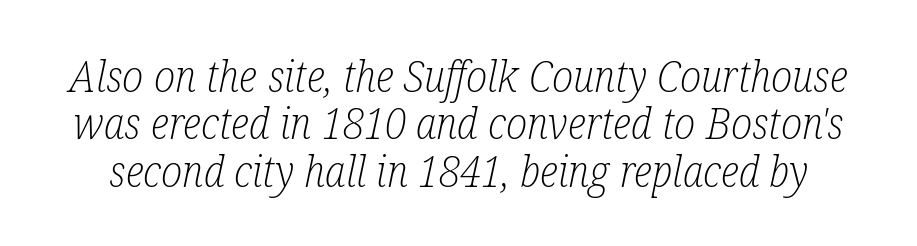
{"serif": "yes", "italic": "yes", "lean": "right", "slant_degrees": 12, "bold": "no", "weight": "light", "width": "condensed", "stroke_contrast": "low", "x_height": "medium", "monospaced": "no", "underline": "no", "line_spacing": "tight", "line_spacing_ratio": 1.1, "letter_spacing": "normal", "letter_spacing_em": 0.0, "glyph_px": 43}
